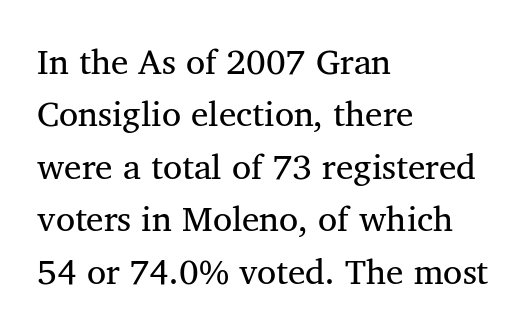
{"serif": "yes", "italic": "no", "bold": "no", "weight": "regular", "width": "normal", "stroke_contrast": "medium", "x_height": "medium", "monospaced": "no", "underline": "no", "align": "left", "line_spacing": "normal", "line_spacing_ratio": 1.5, "letter_spacing": "normal", "letter_spacing_em": 0.0, "glyph_px": 35}
